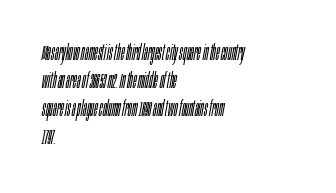
{"italic": "yes", "lean": "right", "slant_degrees": 10, "bold": "no", "underline": "no", "align": "left", "line_spacing": "normal", "line_spacing_ratio": 1.28, "letter_spacing": "normal", "letter_spacing_em": 0.0, "glyph_px": 22}
